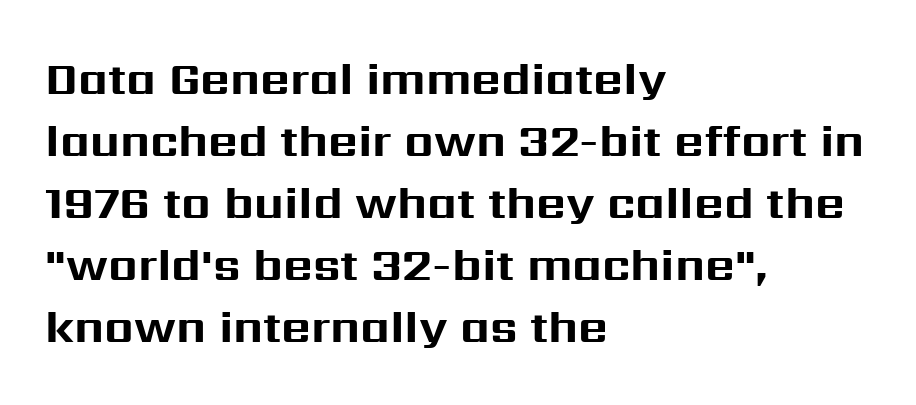
The image shows 46 px bold sans-serif type, upright; set left-aligned, normal line spacing (1.35x), normal letter spacing, not underlined; medium stroke contrast and a medium x-height.
